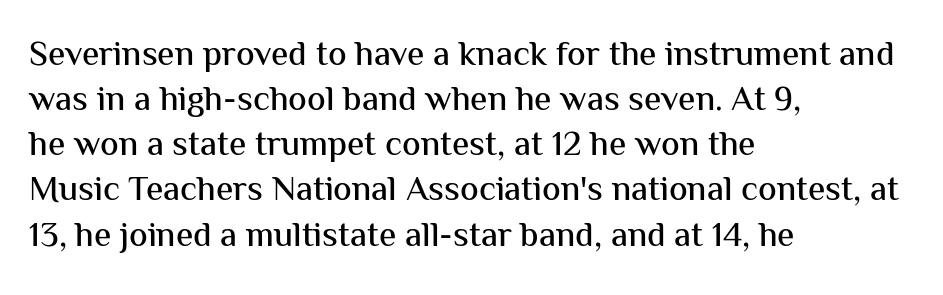
{"serif": "no", "italic": "no", "width": "normal", "stroke_contrast": "medium", "x_height": "medium", "monospaced": "no", "underline": "no", "align": "left", "line_spacing": "normal", "line_spacing_ratio": 1.29, "letter_spacing": "normal", "letter_spacing_em": 0.0, "glyph_px": 35}
